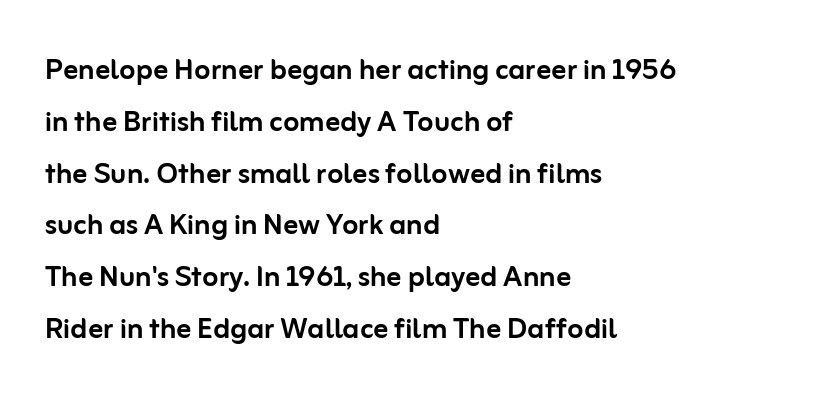
Stroke terminals: plain, sans-serif. Has an underline been added? It has not. Casual observation: everything's shoved over to the left. Each letter keeps its own natural width here, so spacing adapts to shape. Letter spacing: default.
